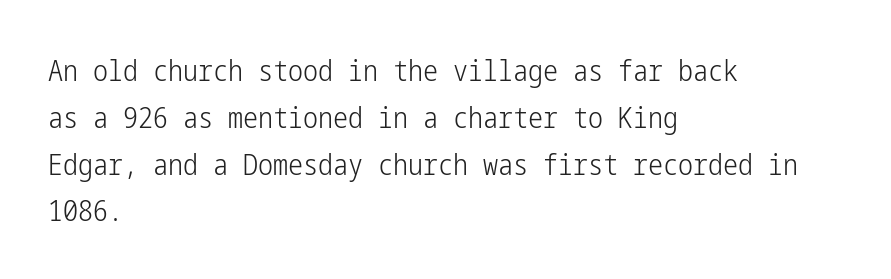
The rendering anchors every line to the left-hand side. This sample uses plain, unmodified letter spacing. Heaviness? Minimal to ordinary, like unemphasized prose. Summary of vertical rhythm: regular, with standard interline spacing. Typographically, this falls in the sans-serif category.
